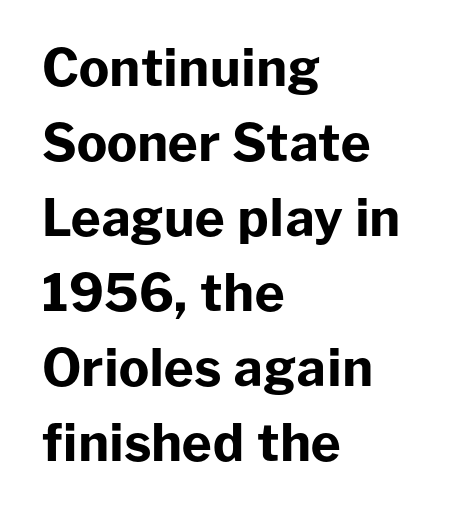
{"serif": "no", "italic": "no", "bold": "yes", "weight": "bold", "width": "normal", "stroke_contrast": "low", "x_height": "medium", "monospaced": "no", "underline": "no", "align": "left", "line_spacing": "normal", "line_spacing_ratio": 1.47, "letter_spacing": "normal", "letter_spacing_em": 0.0, "glyph_px": 51}
